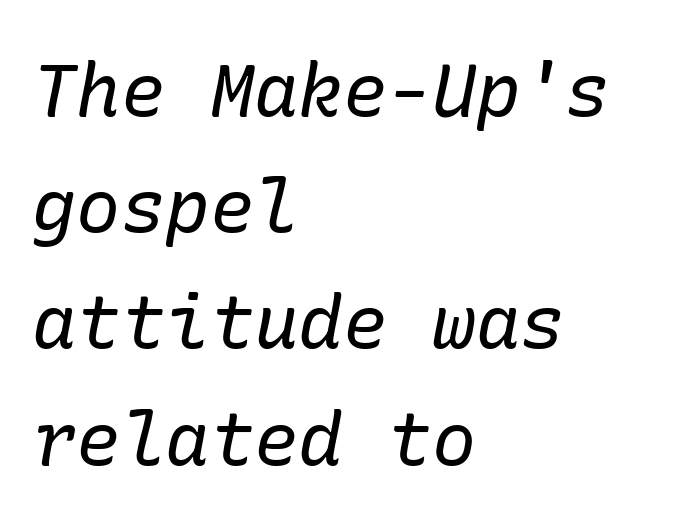
The image shows 74 px regular-weight type, italic (leaning right); set left-aligned, normal line spacing (1.57x), normal letter spacing, not underlined; low stroke contrast and a medium x-height.
